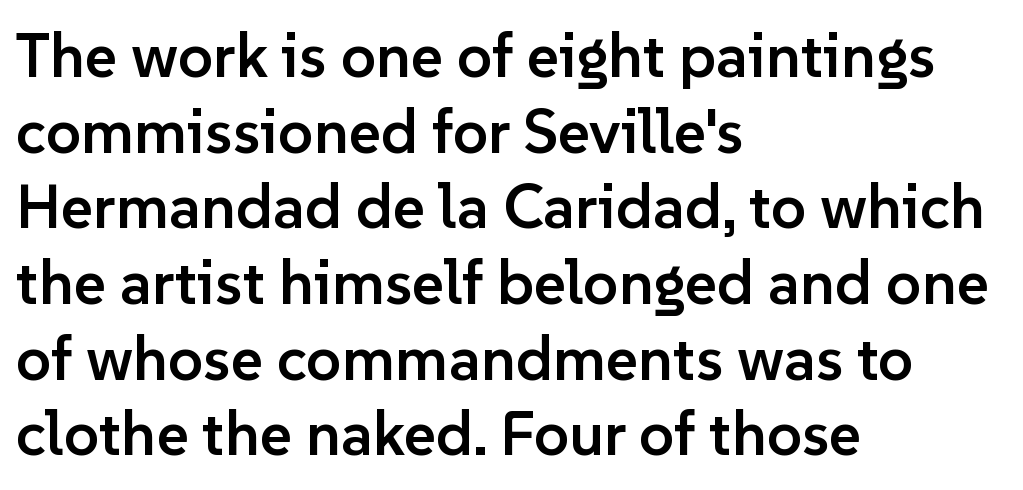
The sample has been set in demibold, a notch under bold. The rag falls on the right side of this text block. Varying glyph widths throughout — classic text-font behaviour. The space directly below the letters is spotless. The gaps between neighbouring characters are ordinary and unremarkable. The designer went with a sans here, leaving each stem footless.
